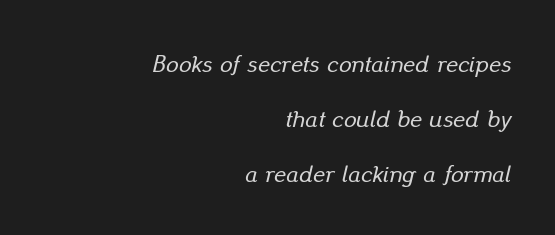
The image shows 25 px text type, italic (leaning right); set right-aligned, loose line spacing (2.21x), normal letter spacing, not underlined.
